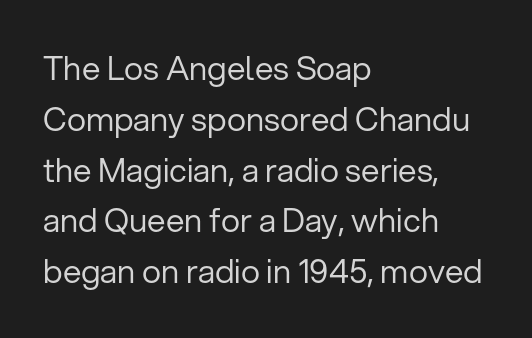
The image shows 33 px regular-weight sans-serif type, upright; set left-aligned, normal line spacing (1.54x), normal letter spacing, not underlined; low stroke contrast and a medium x-height.
